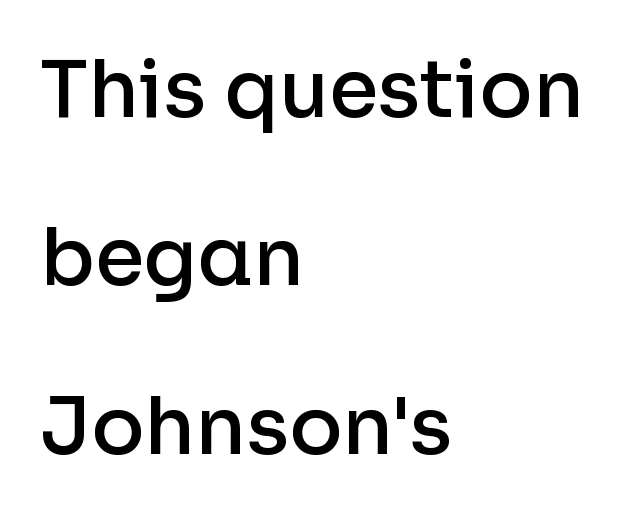
The image shows 79 px semibold sans-serif type, upright; set left-aligned, loose line spacing (2.13x), normal letter spacing, not underlined; low stroke contrast and a medium x-height.
